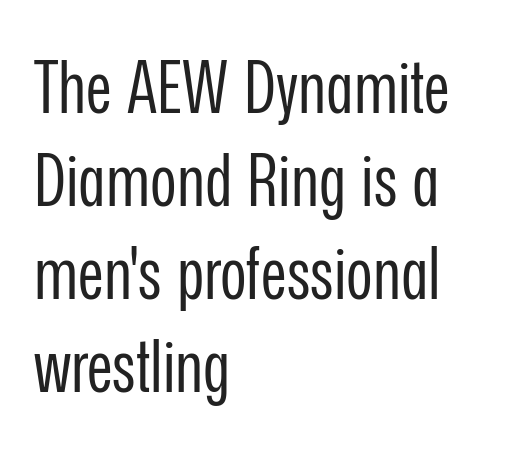
{"serif": "no", "italic": "no", "bold": "no", "weight": "regular", "width": "condensed", "stroke_contrast": "low", "x_height": "medium", "monospaced": "no", "underline": "no", "align": "left", "line_spacing": "normal", "line_spacing_ratio": 1.29, "letter_spacing": "normal", "letter_spacing_em": 0.0, "glyph_px": 72}
